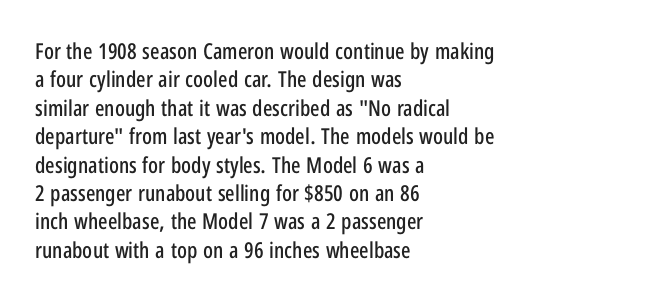
{"italic": "no", "underline": "no", "align": "left", "line_spacing": "normal", "line_spacing_ratio": 1.29, "letter_spacing": "normal", "letter_spacing_em": 0.0, "glyph_px": 22}
